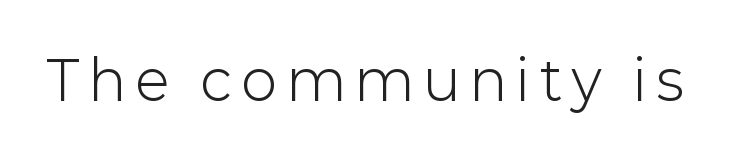
{"serif": "no", "italic": "no", "bold": "no", "weight": "light", "width": "normal", "stroke_contrast": "low", "x_height": "medium", "monospaced": "no", "underline": "no", "glyph_px": 54}
